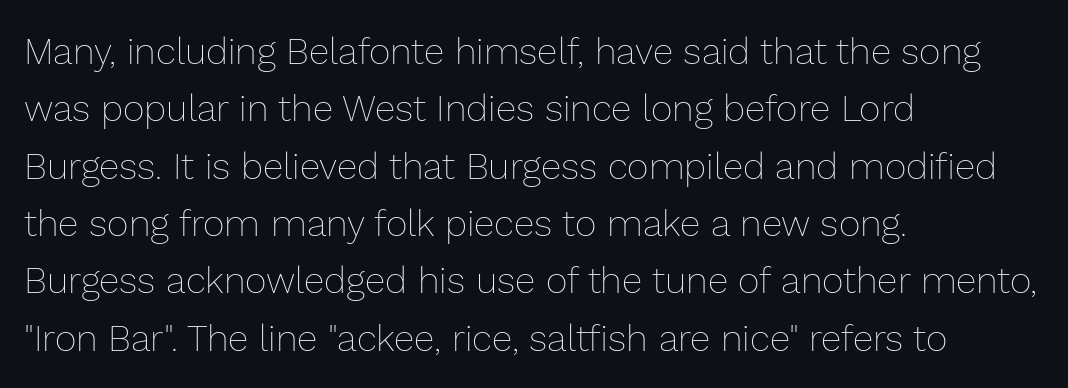
{"italic": "no", "bold": "no", "weight": "thin", "width": "normal", "stroke_contrast": "low", "x_height": "medium", "monospaced": "no", "underline": "no", "align": "left", "line_spacing": "normal", "line_spacing_ratio": 1.55, "letter_spacing": "normal", "letter_spacing_em": 0.0, "glyph_px": 37}
